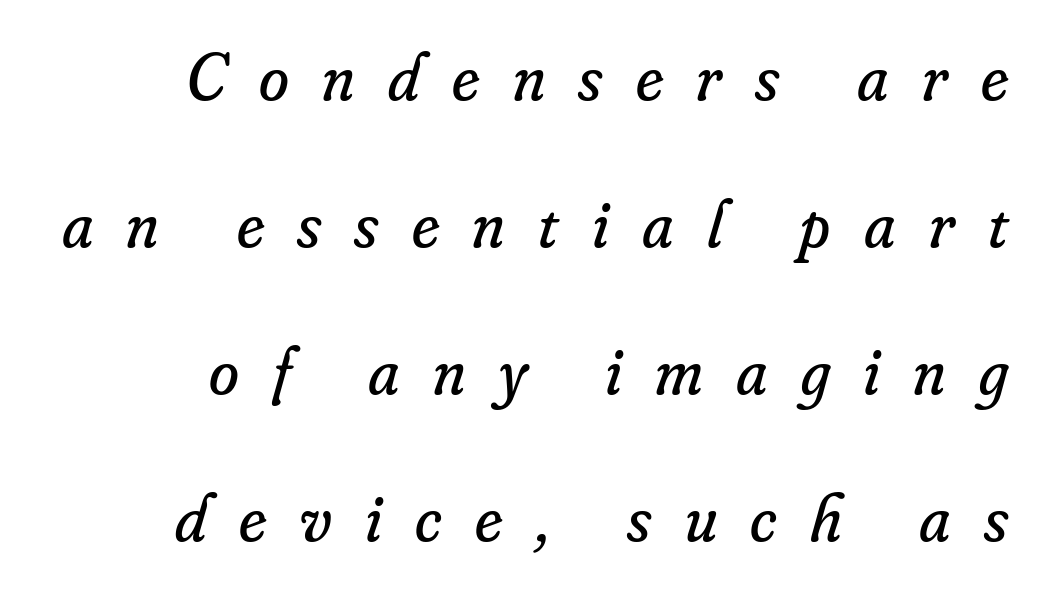
Serifs: yes, visible at the terminals of the letterforms. Layout note: lines flush right. The strokes are not fattened; the text isn't bold. Type without underlining. The horizontal fit of the characters is loose and conspicuously gappy.
